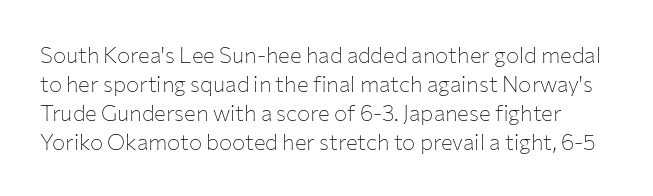
{"italic": "no", "bold": "no", "underline": "no", "line_spacing": "normal", "line_spacing_ratio": 1.32, "letter_spacing": "normal", "letter_spacing_em": 0.0, "glyph_px": 22}
